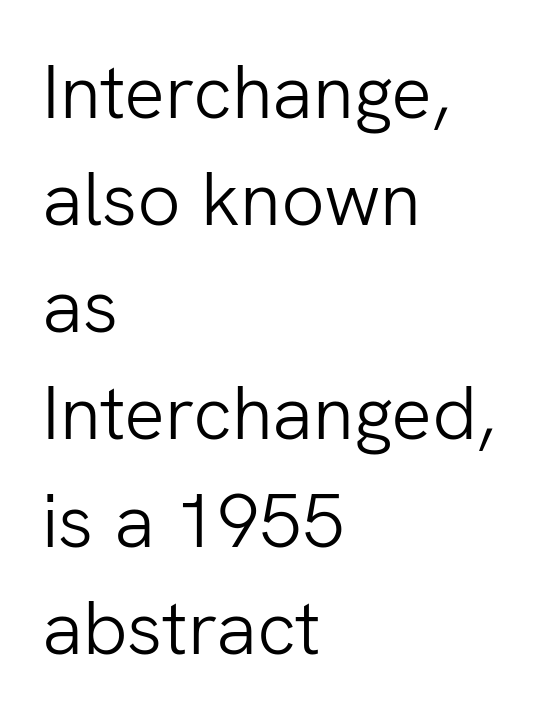
{"serif": "no", "italic": "no", "bold": "no", "weight": "light", "width": "normal", "stroke_contrast": "low", "x_height": "medium", "monospaced": "no", "underline": "no", "align": "left", "line_spacing": "normal", "line_spacing_ratio": 1.41, "letter_spacing": "normal", "letter_spacing_em": 0.0, "glyph_px": 76}
